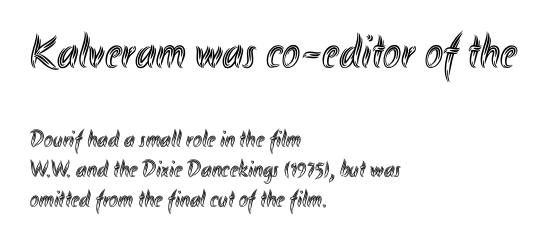
The image shows 48 px condensed type; set left-aligned, normal line spacing (1.25x), normal letter spacing, not underlined; the first (top) block is 2.0x larger; a small x-height.
